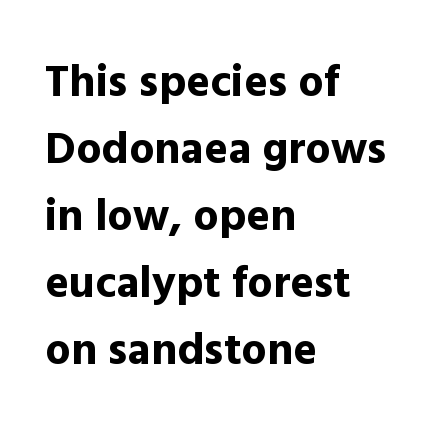
{"serif": "no", "italic": "no", "bold": "yes", "weight": "bold", "width": "normal", "x_height": "medium", "monospaced": "no", "underline": "no", "align": "left", "line_spacing": "normal", "line_spacing_ratio": 1.49, "letter_spacing": "normal", "letter_spacing_em": 0.0, "glyph_px": 45}
